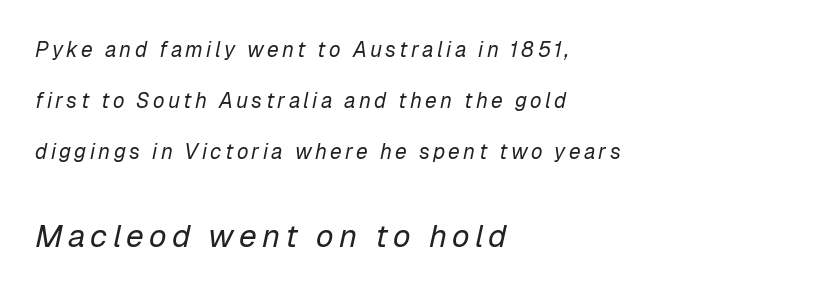
The image shows 32 px regular-weight type, italic (leaning right); set left-aligned, loose line spacing (2.44x), not underlined; the second (bottom) block is 1.52x larger; low stroke contrast and a medium x-height.
